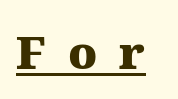
{"serif": "yes", "italic": "no", "bold": "yes", "weight": "heavy", "width": "normal", "stroke_contrast": "medium", "x_height": "medium", "monospaced": "no", "underline": "yes", "letter_spacing": "wide", "letter_spacing_em": 0.48, "glyph_px": 46}
